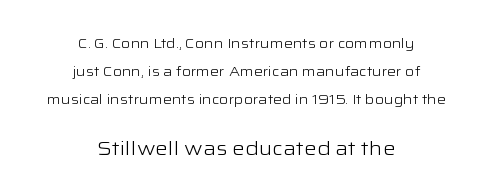
{"italic": "no", "bold": "no", "underline": "no", "align": "center", "line_spacing": "loose", "line_spacing_ratio": 2.0, "letter_spacing": "normal", "letter_spacing_em": 0.0, "larger_block": "second", "size_ratio": 1.43, "glyph_px": 20}
